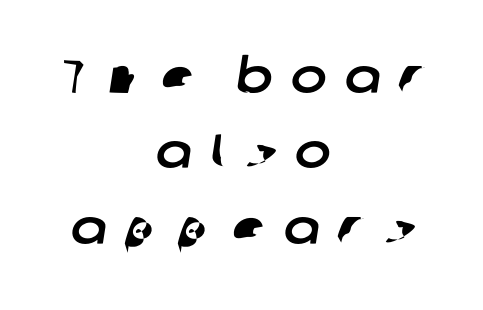
The image shows 48 px sans-serif type; set centered, normal line spacing (1.57x), unusually wide letter spacing (+0.38 em), not underlined; low stroke contrast and a medium x-height.
